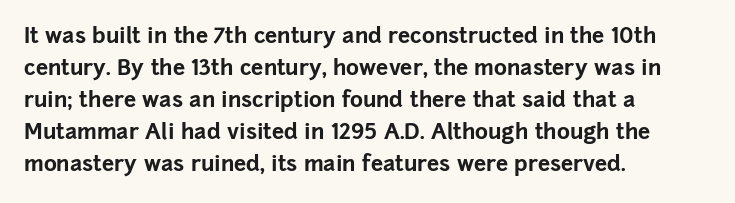
These lines were composed using upright roman letters. Bare-footed words on every line. The vertical gap from one line to the next is medium. Leftover space on each line is placed entirely after the last word. The line texture is even and compact thanks to regular tracking.
